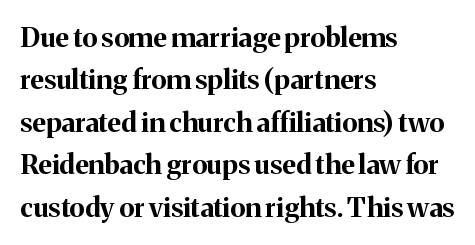
The axis of the letterforms is exactly vertical. The passage is arranged the way most books set body copy — flush left. Beneath every word, the page is bare. Summary of weight: heavy, a full bold. In terms of leading, this rendering sits right in the middle.
